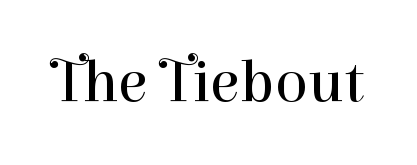
Q: Is the text bold? A: No.
Q: Is the text italic (slanted)? A: No, it is upright.
Q: Is the typeface a serif or a sans-serif typeface? A: Serif.
Q: Is the text underlined? A: No.
Q: Is the spacing between letters normal or unusually wide? A: Normal.
Q: Width (condensed, normal, or wide)? A: Normal.
Q: Stroke contrast? A: High.
Q: x-height? A: Medium.
Q: Monospaced? A: No.
